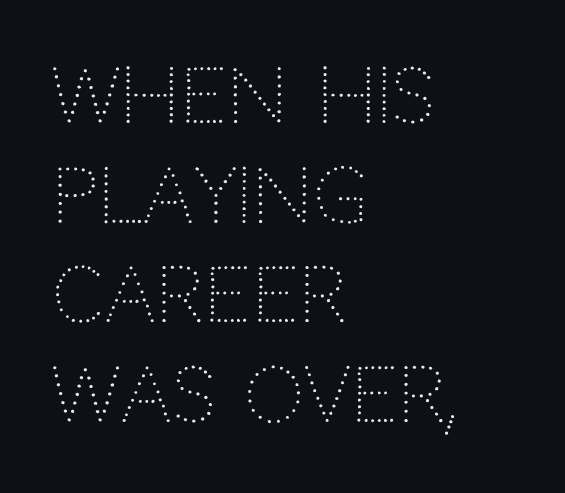
The image shows 75 px light sans-serif type, upright; set left-aligned, normal line spacing (1.33x), normal letter spacing, not underlined; low stroke contrast and a large x-height.
